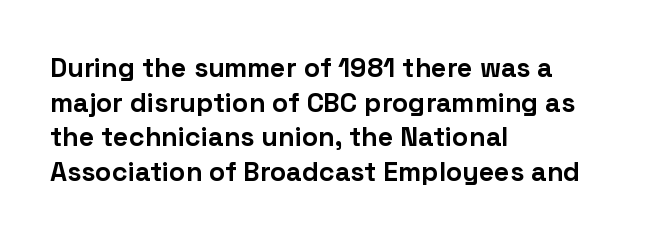
Q: Is the text bold? A: Yes.
Q: Is the text italic (slanted)? A: No, it is upright.
Q: Is the text underlined? A: No.
Q: How is the paragraph aligned? A: Left-aligned.
Q: Is the spacing between letters normal or unusually wide? A: Normal.
Q: Is the spacing between lines tight, normal or loose? A: Normal.
